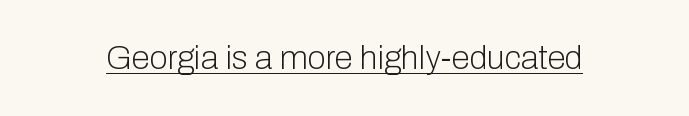
{"serif": "no", "italic": "no", "bold": "no", "weight": "light", "width": "normal", "stroke_contrast": "low", "x_height": "medium", "monospaced": "no", "underline": "yes", "letter_spacing": "normal", "letter_spacing_em": 0.0, "glyph_px": 33}
